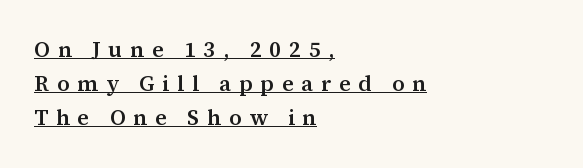
The image shows 22 px text type, upright; set left-aligned, normal line spacing (1.55x), unusually wide letter spacing (+0.35 em), underlined.
